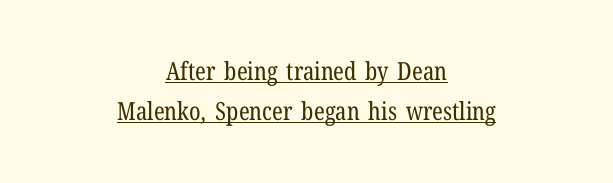
Q: Is the text bold? A: No.
Q: Is the text italic (slanted)? A: No, it is upright.
Q: Is the text underlined? A: Yes.
Q: How is the paragraph aligned? A: Centered.
Q: Is the spacing between letters normal or unusually wide? A: Normal.
Q: Is the spacing between lines tight, normal or loose? A: Normal.
